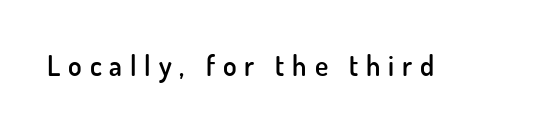
Q: Is the text bold? A: Semi-bold.
Q: Is the text italic (slanted)? A: No, it is upright.
Q: Is the typeface a serif or a sans-serif typeface? A: Sans-serif.
Q: Is the text underlined? A: No.
Q: Is the spacing between letters normal or unusually wide? A: Unusually wide.
Q: Width (condensed, normal, or wide)? A: Normal.
Q: Stroke contrast? A: Low.
Q: x-height? A: Small.
Q: Monospaced? A: No.
